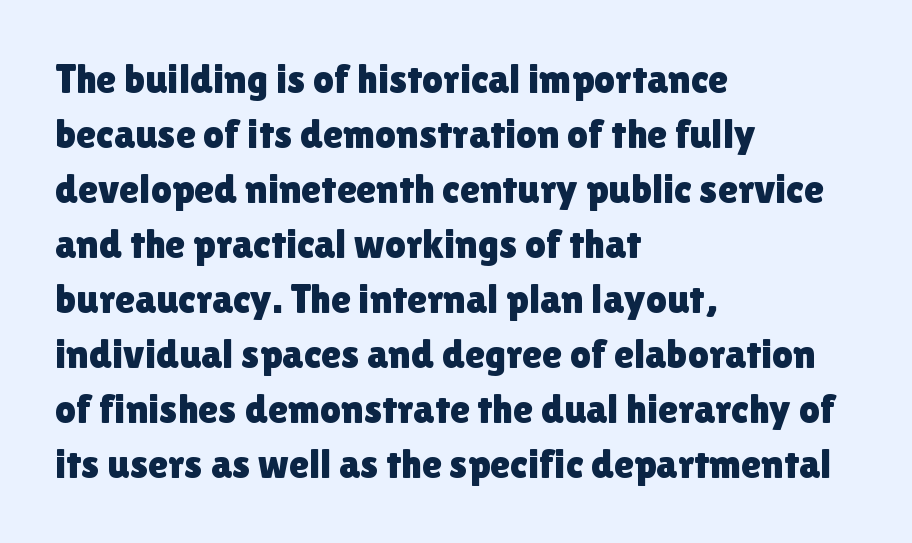
{"serif": "no", "italic": "no", "width": "normal", "x_height": "medium", "monospaced": "no", "underline": "no", "align": "left", "line_spacing": "normal", "line_spacing_ratio": 1.34, "letter_spacing": "normal", "letter_spacing_em": 0.0, "glyph_px": 41}
